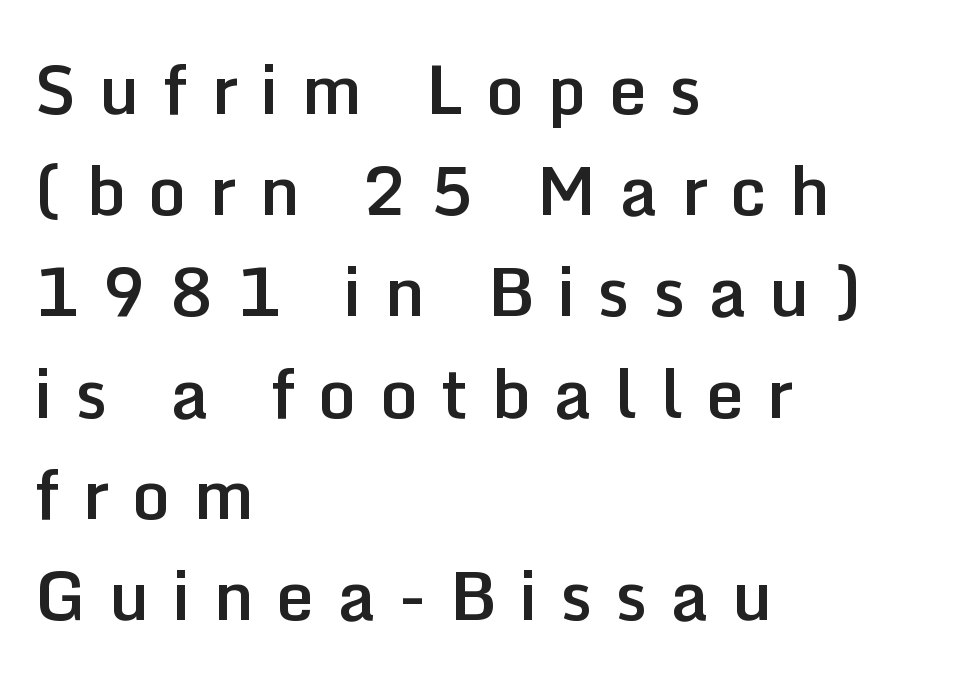
{"serif": "no", "italic": "no", "bold": "semi", "weight": "semibold", "width": "normal", "stroke_contrast": "low", "x_height": "medium", "monospaced": "no", "underline": "no", "align": "left", "line_spacing": "normal", "line_spacing_ratio": 1.51, "letter_spacing": "wide", "letter_spacing_em": 0.34, "glyph_px": 67}
